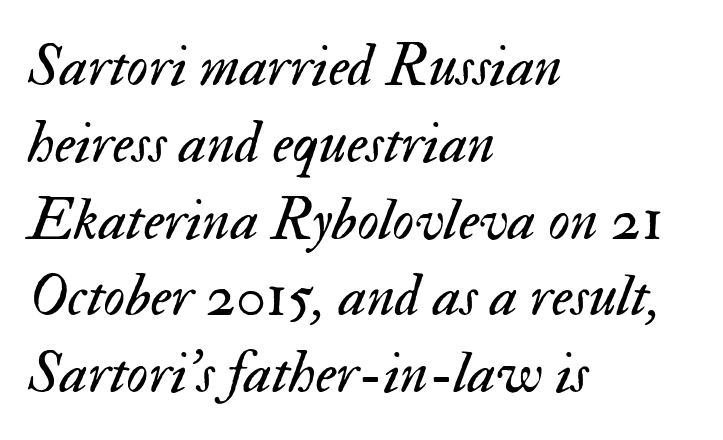
The image shows 60 px regular-weight type, italic (leaning right); set left-aligned, normal line spacing (1.28x), normal letter spacing, not underlined; medium stroke contrast and a small x-height.
